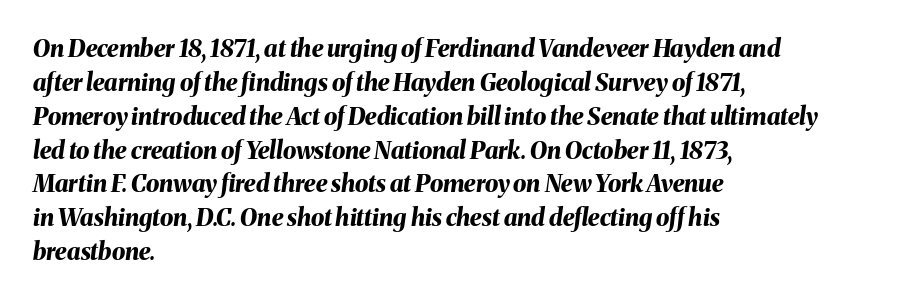
Q: Is the text bold? A: Yes.
Q: Is the text italic (slanted)? A: Yes, it leans right by about 8 degrees.
Q: Is the text underlined? A: No.
Q: How is the paragraph aligned? A: Left-aligned.
Q: Is the spacing between letters normal or unusually wide? A: Normal.
Q: Is the spacing between lines tight, normal or loose? A: Normal.
